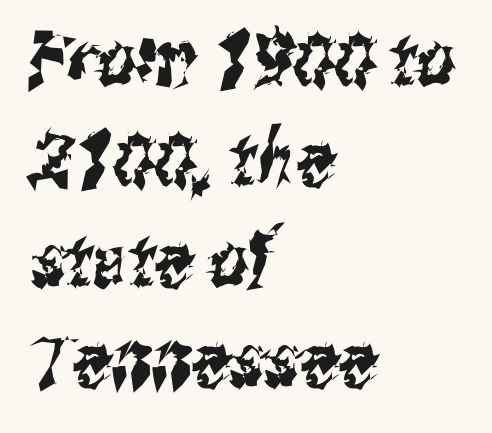
The image shows 76 px condensed sans-serif type; set left-aligned, normal line spacing (1.32x), normal letter spacing, not underlined; medium stroke contrast and a medium x-height.
